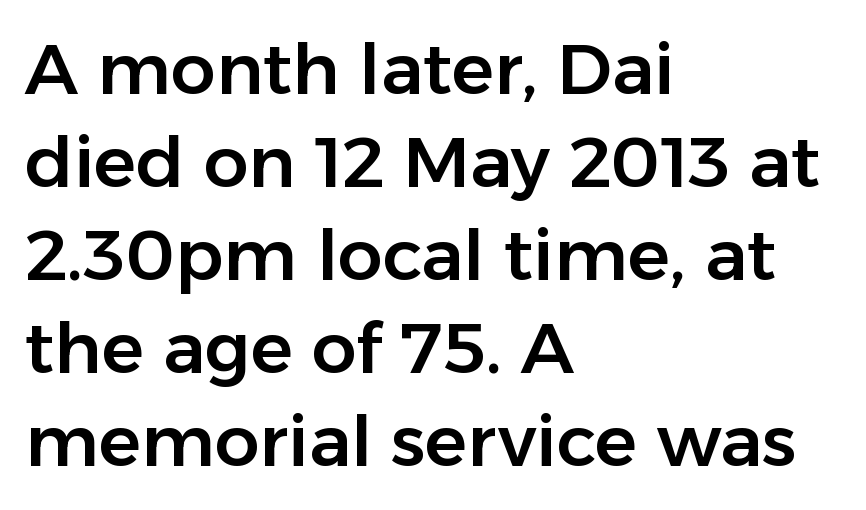
Observe the absence of serifs on each vertical stroke in this sample. Spacing verdict: proportional, widths tailored to each character. Posture: straight, roman, zero tilt. Look at the tracking — it's just the regular setting, nothing added. What's the leading like? Ordinary, nothing unusual. Unmarked baselines from the first word to the last.
